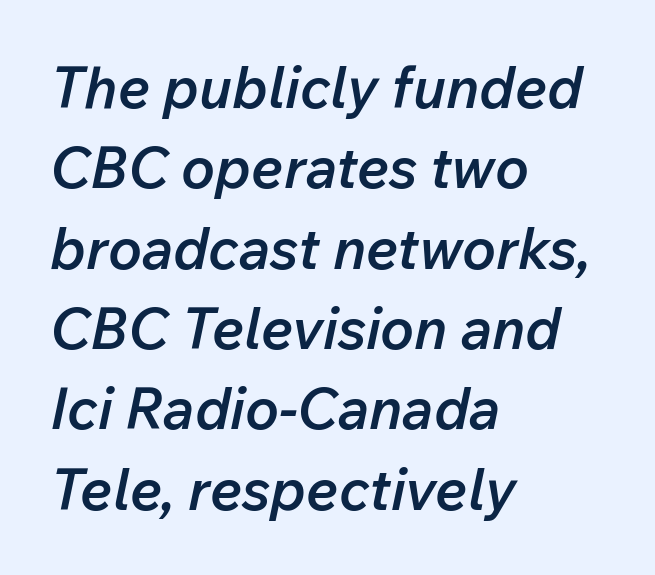
{"italic": "yes", "lean": "right", "slant_degrees": 12, "bold": "semi", "weight": "semibold", "width": "normal", "stroke_contrast": "low", "x_height": "medium", "monospaced": "no", "underline": "no", "align": "left", "line_spacing": "normal", "line_spacing_ratio": 1.41, "letter_spacing": "normal", "letter_spacing_em": 0.0, "glyph_px": 57}
